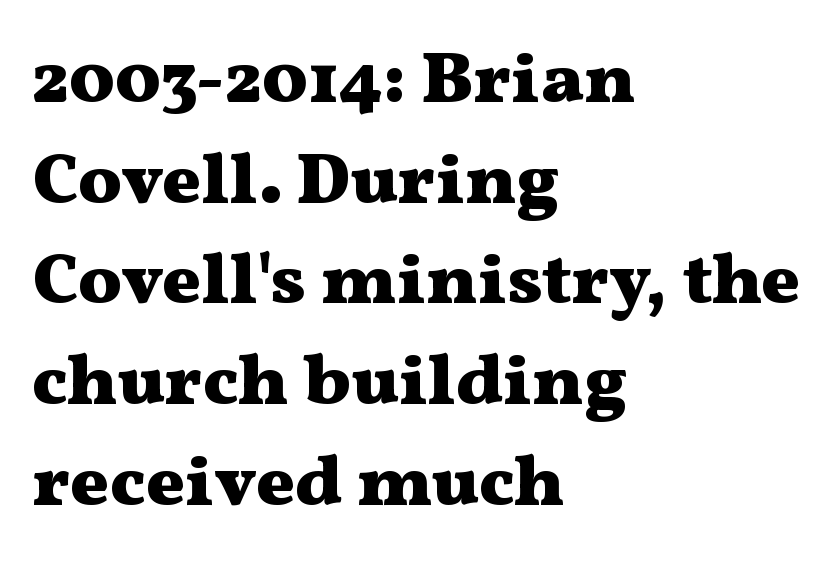
Q: Is the text bold? A: Yes.
Q: Is the text italic (slanted)? A: No, it is upright.
Q: Is the typeface a serif or a sans-serif typeface? A: Serif.
Q: Is the text underlined? A: No.
Q: How is the paragraph aligned? A: Left-aligned.
Q: Is the spacing between letters normal or unusually wide? A: Normal.
Q: Is the spacing between lines tight, normal or loose? A: Normal.
Q: Width (condensed, normal, or wide)? A: Wide.
Q: Stroke contrast? A: Medium.
Q: x-height? A: Medium.
Q: Monospaced? A: No.
